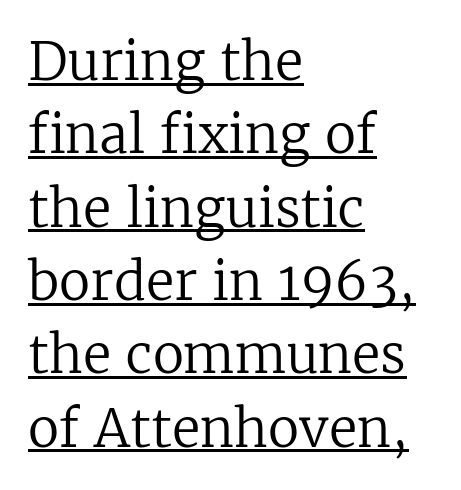
The image shows 52 px regular-weight serif type, upright; set left-aligned, normal line spacing (1.41x), normal letter spacing, underlined; low stroke contrast and a medium x-height.
